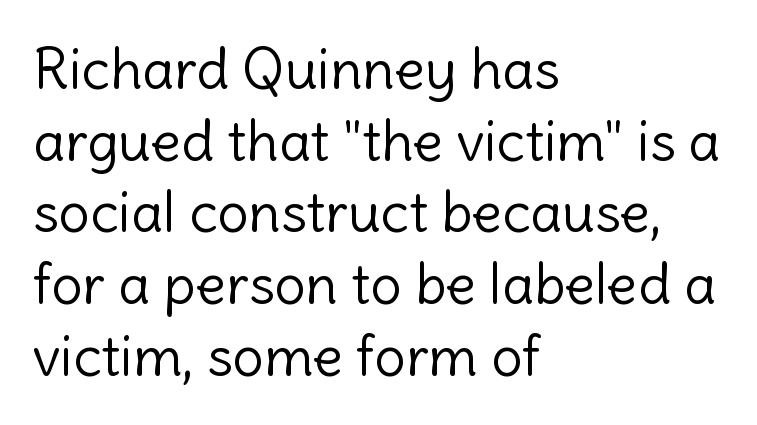
{"serif": "no", "italic": "no", "bold": "no", "weight": "light", "width": "normal", "x_height": "medium", "monospaced": "no", "underline": "no", "align": "left", "line_spacing": "normal", "line_spacing_ratio": 1.28, "letter_spacing": "normal", "letter_spacing_em": 0.0, "glyph_px": 56}
